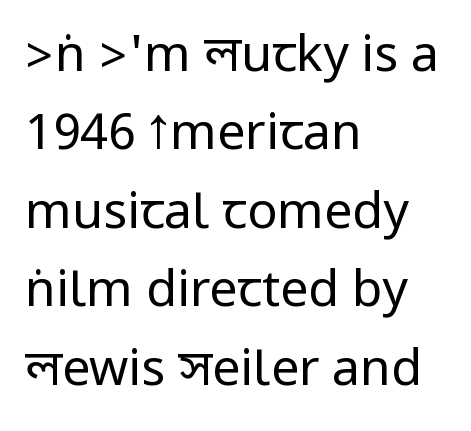
If you measured baseline to baseline, you'd find a middling distance. Horizontally, the lines are justified to the leading edge only. What stands out about the letter spacing? Nothing — it is the standard amount. Posture: vertical.
